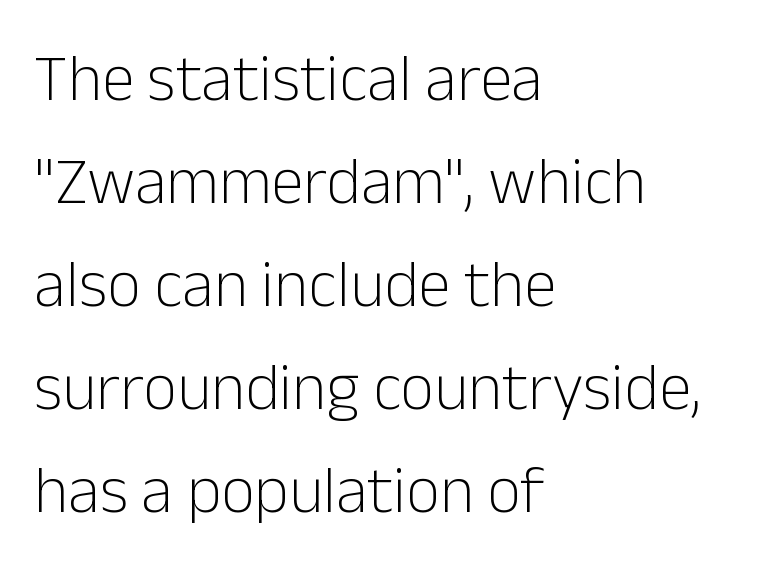
Q: Is the text bold? A: No.
Q: Is the text italic (slanted)? A: No, it is upright.
Q: Is the typeface a serif or a sans-serif typeface? A: Sans-serif.
Q: Is the text underlined? A: No.
Q: How is the paragraph aligned? A: Left-aligned.
Q: Is the spacing between letters normal or unusually wide? A: Normal.
Q: Is the spacing between lines tight, normal or loose? A: Normal.
Q: Width (condensed, normal, or wide)? A: Normal.
Q: Stroke contrast? A: Low.
Q: x-height? A: Medium.
Q: Monospaced? A: No.
